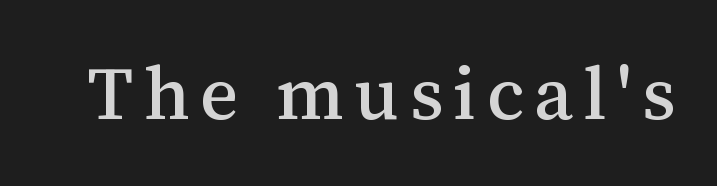
These lines are composed in type with serifs. Unlike italic type, these characters show no tilt at all. Has an underline been added? It has not. Looks like regular typesetting: each glyph gets only the width it needs.
